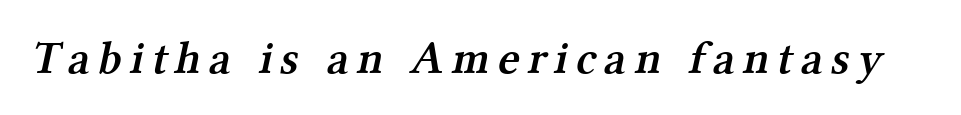
{"serif": "yes", "bold": "semi", "weight": "semibold", "width": "normal", "stroke_contrast": "medium", "x_height": "medium", "monospaced": "no", "underline": "no", "glyph_px": 47}
